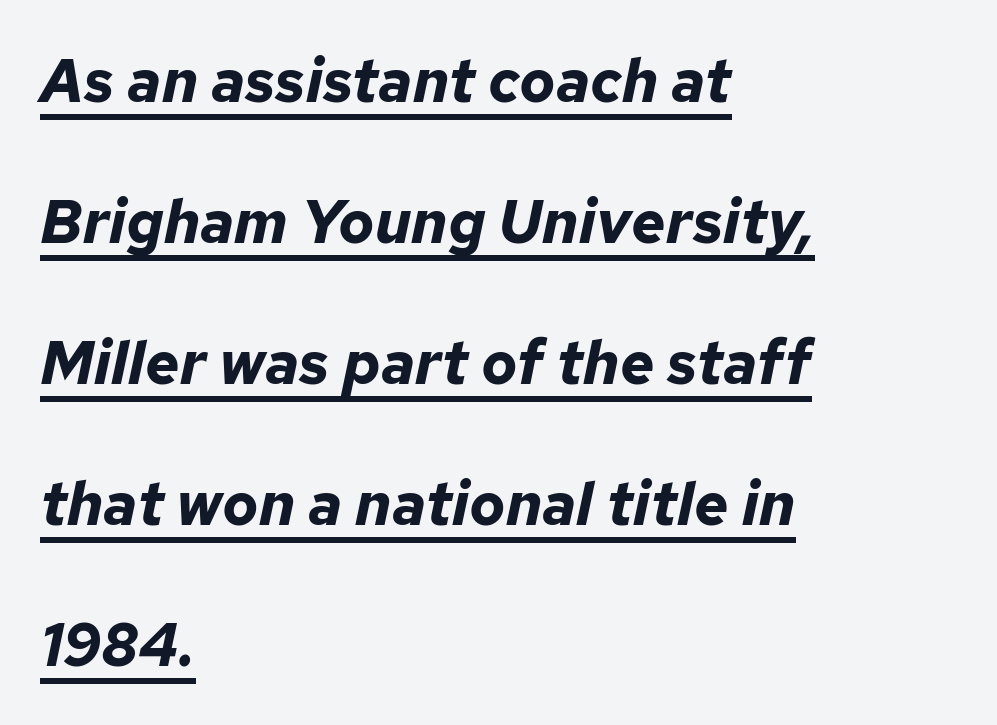
{"italic": "yes", "lean": "right", "slant_degrees": 12, "bold": "yes", "weight": "bold", "width": "normal", "stroke_contrast": "low", "x_height": "medium", "monospaced": "no", "underline": "yes", "align": "left", "line_spacing": "loose", "line_spacing_ratio": 2.35, "letter_spacing": "normal", "letter_spacing_em": 0.0, "glyph_px": 60}
